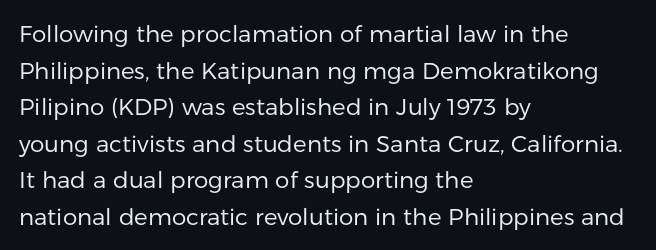
The image shows 23 px text type, upright; set left-aligned, normal line spacing (1.59x), normal letter spacing, not underlined.
